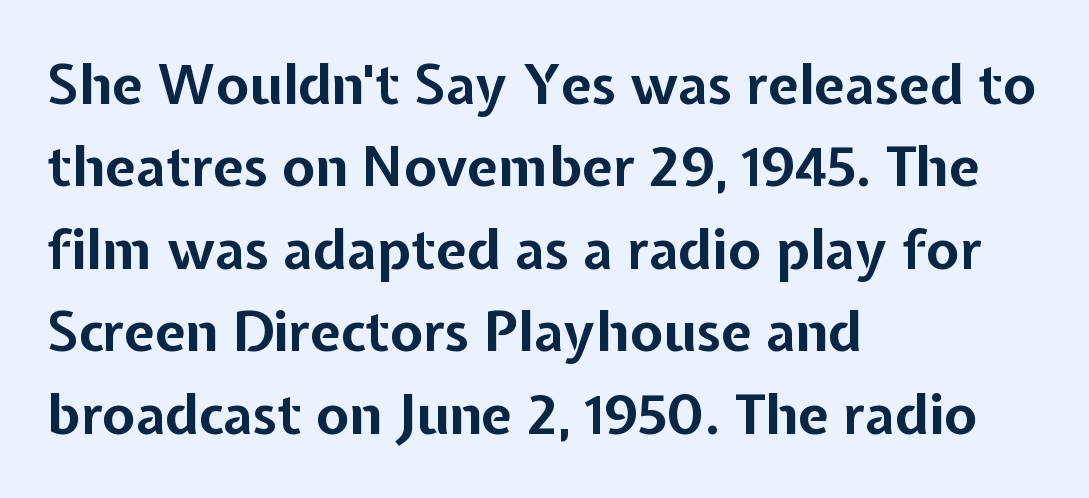
These lines keep a tight, regular rhythm from letter to letter. The face used here is proportionally spaced, like ordinary book or web type. Vertical spacing — default. Letterform terminals end flat and unadorned throughout the passage.
